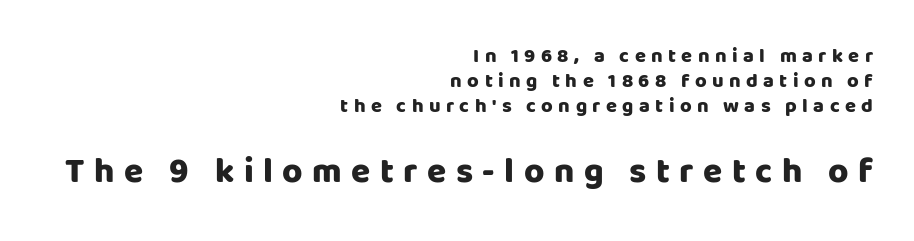
Q: Is the text bold? A: Yes.
Q: Is the text italic (slanted)? A: No, it is upright.
Q: Is the typeface a serif or a sans-serif typeface? A: Sans-serif.
Q: Is the text underlined? A: No.
Q: How is the paragraph aligned? A: Right-aligned.
Q: Is the spacing between letters normal or unusually wide? A: Unusually wide.
Q: Is the spacing between lines tight, normal or loose? A: Normal.
Q: Which block of text is set in a larger size, the first (top) or the second (bottom)? A: The second (bottom) one.
Q: Width (condensed, normal, or wide)? A: Normal.
Q: Stroke contrast? A: Low.
Q: x-height? A: Large.
Q: Monospaced? A: No.
